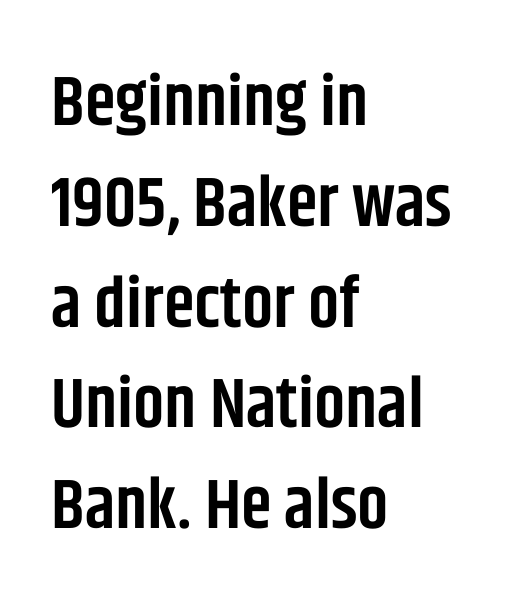
{"serif": "no", "italic": "no", "bold": "semi", "weight": "semibold", "width": "condensed", "stroke_contrast": "low", "x_height": "large", "monospaced": "no", "underline": "no", "align": "left", "line_spacing": "normal", "line_spacing_ratio": 1.44, "letter_spacing": "normal", "letter_spacing_em": 0.0, "glyph_px": 70}
